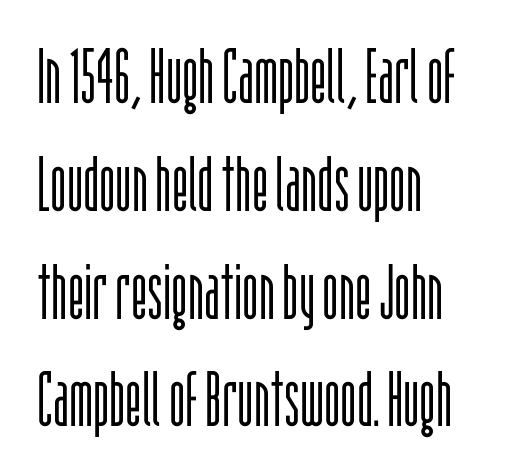
Does the type have serifs? No, each stem ends abruptly. This is roman type, the default non-slanted kind. Look at the tracking — it's just the regular setting, nothing added. The passage shown stacks its lines at a standard gap. The rendering uses natural spacing where letterforms have individual widths. Honestly, there is no underline to notice here at all.
